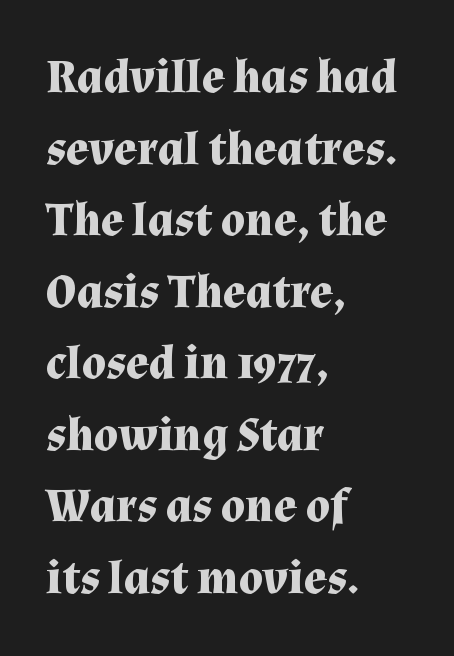
Q: Is the text bold? A: Yes.
Q: Is the text italic (slanted)? A: No, it is upright.
Q: Is the typeface a serif or a sans-serif typeface? A: Serif.
Q: Is the text underlined? A: No.
Q: How is the paragraph aligned? A: Left-aligned.
Q: Is the spacing between letters normal or unusually wide? A: Normal.
Q: Is the spacing between lines tight, normal or loose? A: Normal.
Q: Width (condensed, normal, or wide)? A: Normal.
Q: Stroke contrast? A: Medium.
Q: x-height? A: Medium.
Q: Monospaced? A: No.
